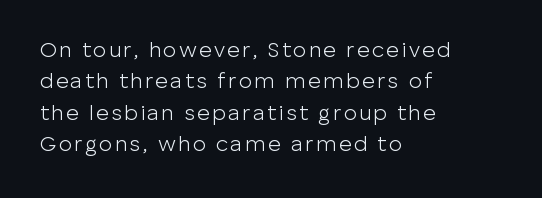
The image shows 22 px text type, upright; set left-aligned, normal line spacing (1.43x), not underlined.
